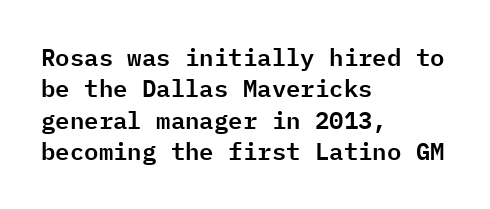
Here the glyphs are tracked normally, forming tight word shapes. Type without underlining. A roman cut, with each character standing at attention. A classic flush-left, rag-right setting is used for this passage.
